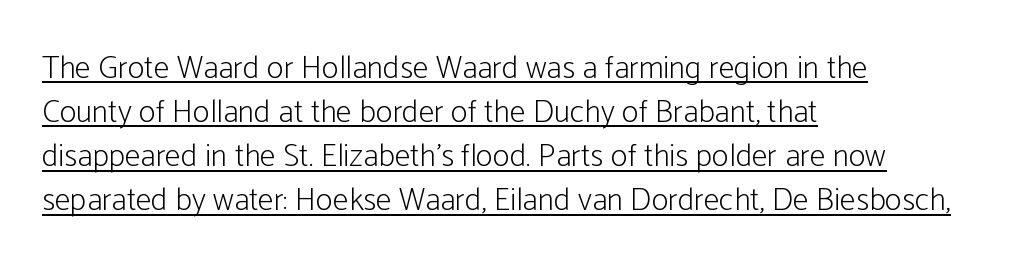
The image shows 32 px light, condensed sans-serif type, upright; set left-aligned, normal line spacing (1.38x), normal letter spacing, underlined; low stroke contrast and a medium x-height.
